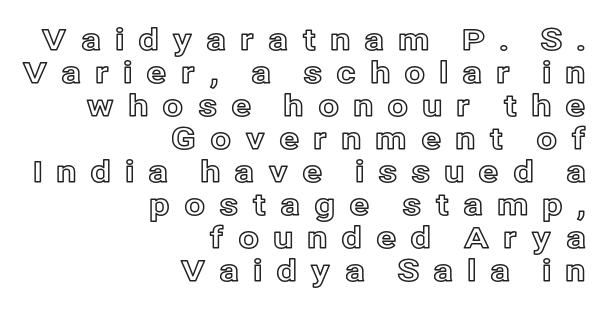
The image shows 30 px text type, upright; set right-aligned, tight line spacing (1.1x), unusually wide letter spacing (+0.45 em), not underlined; a medium x-height.
